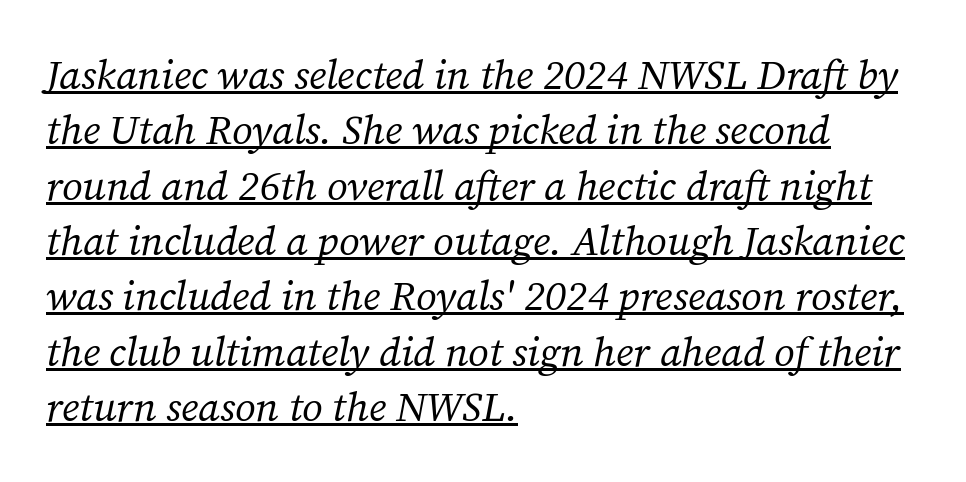
The image shows 41 px regular-weight serif type, italic (leaning right); set left-aligned, normal line spacing (1.35x), normal letter spacing, underlined; medium stroke contrast and a medium x-height.
